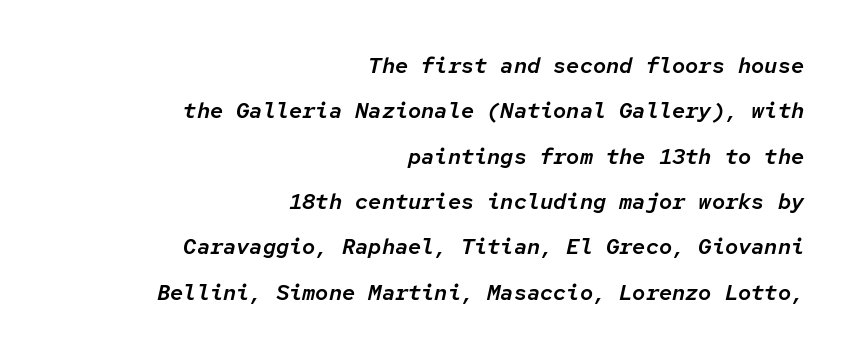
{"italic": "yes", "lean": "right", "slant_degrees": 12, "underline": "no", "align": "right", "line_spacing": "loose", "line_spacing_ratio": 2.06, "letter_spacing": "normal", "letter_spacing_em": 0.0, "glyph_px": 22}
